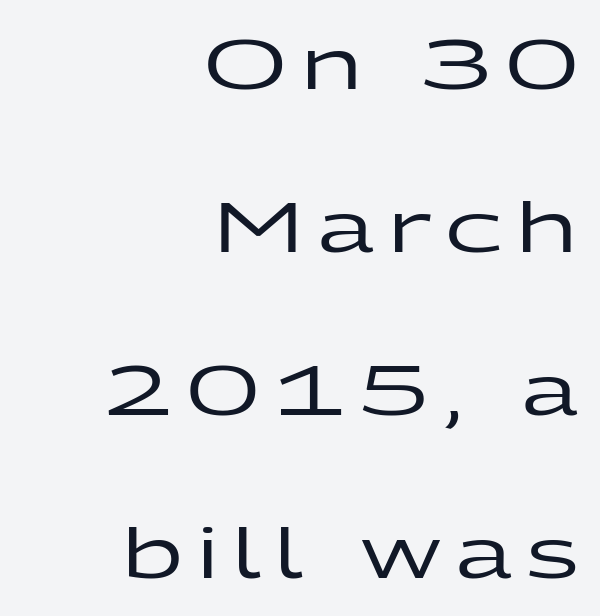
Q: Is the text italic (slanted)? A: No, it is upright.
Q: Is the typeface a serif or a sans-serif typeface? A: Sans-serif.
Q: Is the text underlined? A: No.
Q: How is the paragraph aligned? A: Right-aligned.
Q: Is the spacing between letters normal or unusually wide? A: Unusually wide.
Q: Is the spacing between lines tight, normal or loose? A: Loose.
Q: Width (condensed, normal, or wide)? A: Wide.
Q: Stroke contrast? A: Low.
Q: x-height? A: Medium.
Q: Monospaced? A: No.
